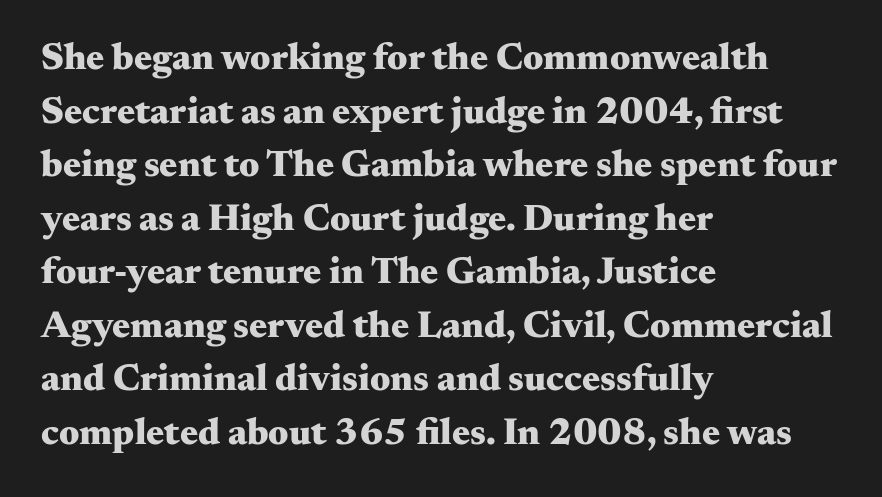
Q: Is the text bold? A: Yes.
Q: Is the text italic (slanted)? A: No, it is upright.
Q: Is the typeface a serif or a sans-serif typeface? A: Serif.
Q: Is the text underlined? A: No.
Q: How is the paragraph aligned? A: Left-aligned.
Q: Is the spacing between letters normal or unusually wide? A: Normal.
Q: Is the spacing between lines tight, normal or loose? A: Normal.
Q: Width (condensed, normal, or wide)? A: Wide.
Q: Stroke contrast? A: Medium.
Q: x-height? A: Small.
Q: Monospaced? A: No.
